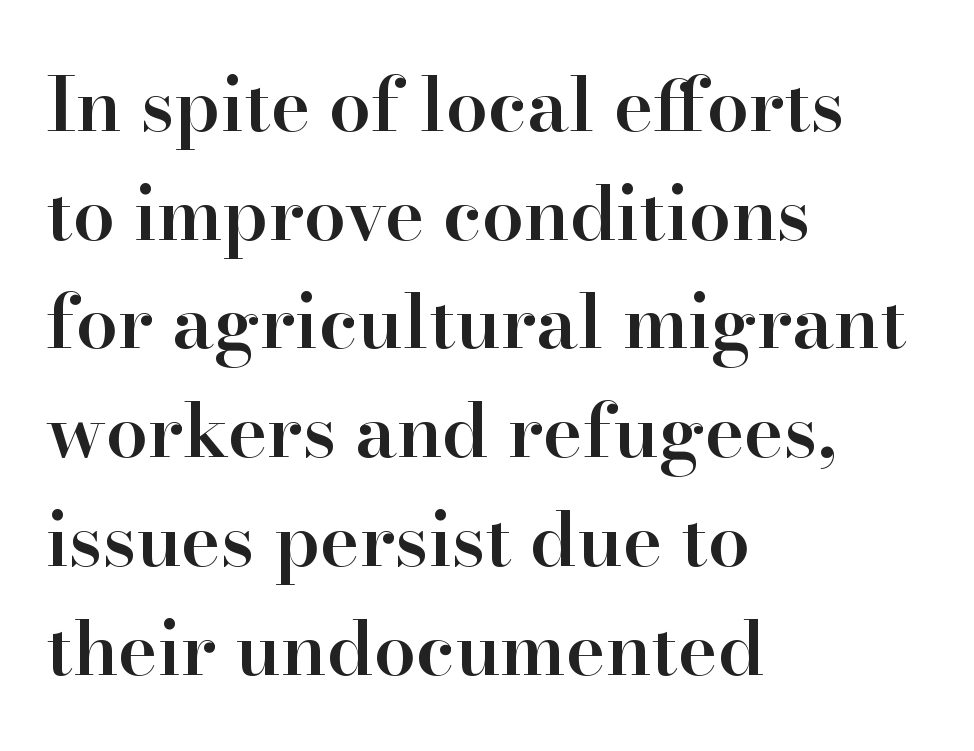
Q: Is the text bold? A: Semi-bold.
Q: Is the text italic (slanted)? A: No, it is upright.
Q: Is the typeface a serif or a sans-serif typeface? A: Serif.
Q: Is the text underlined? A: No.
Q: How is the paragraph aligned? A: Left-aligned.
Q: Is the spacing between letters normal or unusually wide? A: Normal.
Q: Is the spacing between lines tight, normal or loose? A: Normal.
Q: Width (condensed, normal, or wide)? A: Normal.
Q: Stroke contrast? A: High.
Q: x-height? A: Small.
Q: Monospaced? A: No.
